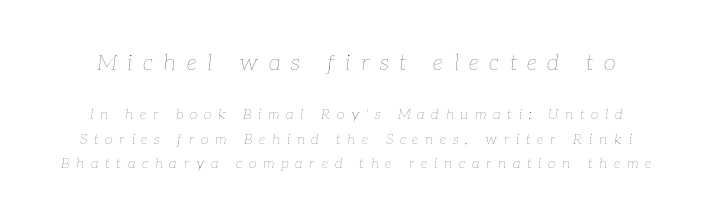
The image shows 22 px text type, italic (leaning right); set line spacing 1.75x, unusually wide letter spacing (+0.48 em), not underlined; the first (top) block is 1.57x larger.
